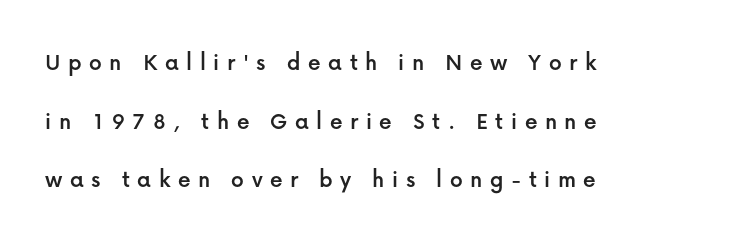
The image shows 25 px text type, upright; set left-aligned, loose line spacing (2.35x), unusually wide letter spacing (+0.3 em), not underlined.
